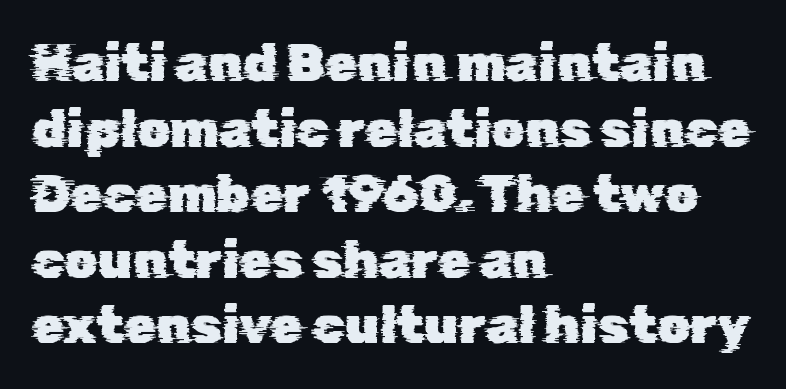
{"serif": "no", "width": "normal", "stroke_contrast": "low", "x_height": "medium", "monospaced": "no", "underline": "no", "align": "left", "line_spacing": "normal", "line_spacing_ratio": 1.26, "letter_spacing": "normal", "letter_spacing_em": 0.0, "glyph_px": 52}
